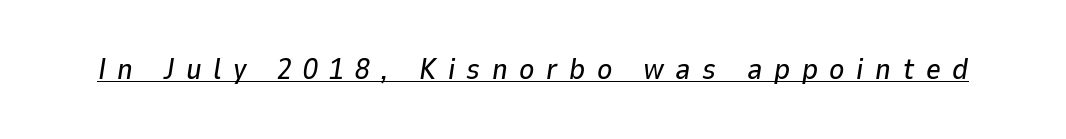
{"italic": "yes", "lean": "right", "slant_degrees": 9, "width": "normal", "stroke_contrast": "low", "x_height": "medium", "monospaced": "no", "underline": "yes", "letter_spacing": "wide", "letter_spacing_em": 0.4, "glyph_px": 29}
